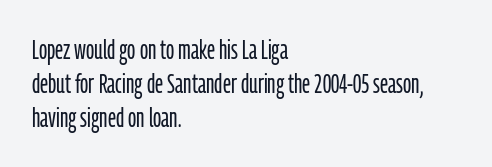
{"italic": "no", "bold": "no", "underline": "no", "align": "left", "line_spacing": "normal", "line_spacing_ratio": 1.26, "letter_spacing": "normal", "letter_spacing_em": 0.0, "glyph_px": 27}
